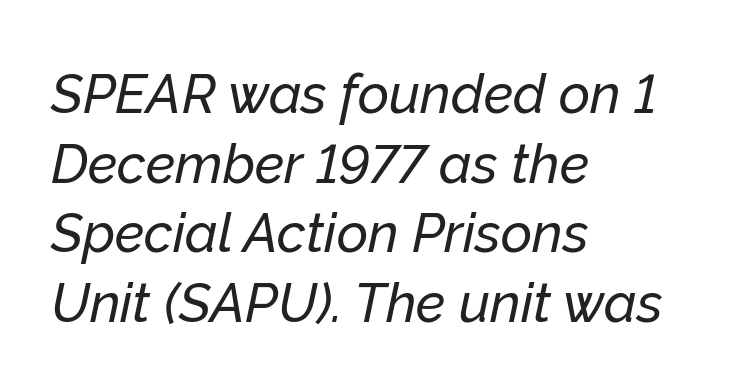
{"italic": "yes", "lean": "right", "slant_degrees": 12, "width": "normal", "stroke_contrast": "low", "x_height": "medium", "monospaced": "no", "underline": "no", "align": "left", "line_spacing": "normal", "line_spacing_ratio": 1.29, "letter_spacing": "normal", "letter_spacing_em": 0.0, "glyph_px": 54}
